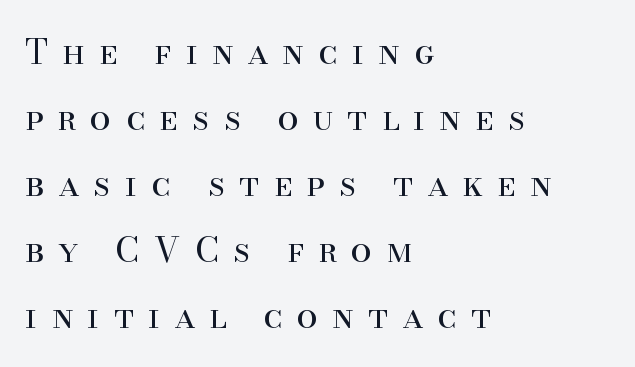
Q: Is the text bold? A: No.
Q: Is the text italic (slanted)? A: No, it is upright.
Q: Is the typeface a serif or a sans-serif typeface? A: Serif.
Q: Is the text underlined? A: No.
Q: How is the paragraph aligned? A: Left-aligned.
Q: Is the spacing between letters normal or unusually wide? A: Unusually wide.
Q: Is the spacing between lines tight, normal or loose? A: Loose.
Q: Width (condensed, normal, or wide)? A: Normal.
Q: Stroke contrast? A: High.
Q: x-height? A: Small.
Q: Monospaced? A: No.
